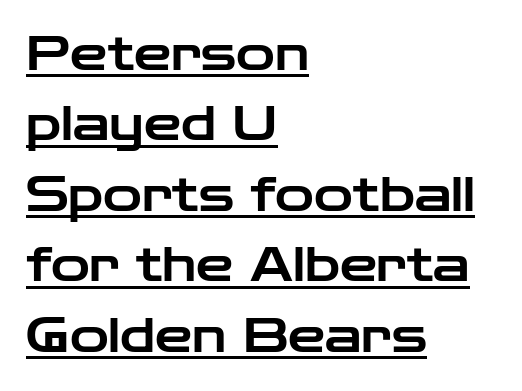
These lines are composed in type without serifs. Does the copy run flush right? No — it runs flush left. Line spacing here is normal. Standard letterfit; no display-style spreading of the glyphs.
